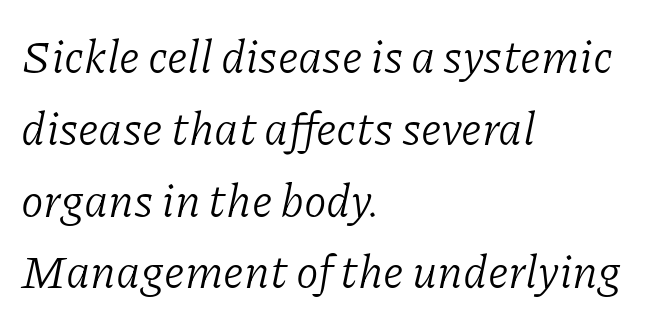
Q: Is the text bold? A: No.
Q: Is the text italic (slanted)? A: Yes, it leans right by about 11 degrees.
Q: Is the typeface a serif or a sans-serif typeface? A: Serif.
Q: Is the text underlined? A: No.
Q: How is the paragraph aligned? A: Left-aligned.
Q: Is the spacing between letters normal or unusually wide? A: Normal.
Q: Is the spacing between lines tight, normal or loose? A: Normal.
Q: Width (condensed, normal, or wide)? A: Normal.
Q: Stroke contrast? A: Low.
Q: x-height? A: Medium.
Q: Monospaced? A: No.
